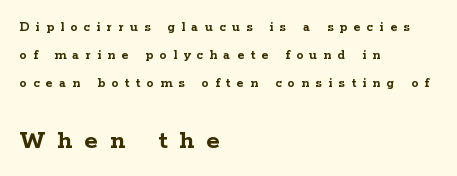
Of the two passages, the one underneath uses the larger point size. Bare-footed words on every line. Caption: bold face, heavy strokes. If you drew a ruler down the left edge, every line would touch it.
